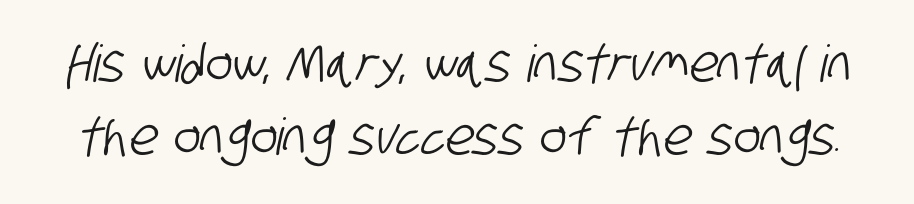
Q: Is the typeface a serif or a sans-serif typeface? A: Sans-serif.
Q: Is the text underlined? A: No.
Q: Is the spacing between letters normal or unusually wide? A: Normal.
Q: Is the spacing between lines tight, normal or loose? A: Normal.
Q: Width (condensed, normal, or wide)? A: Condensed.
Q: Stroke contrast? A: Low.
Q: x-height? A: Large.
Q: Monospaced? A: No.
